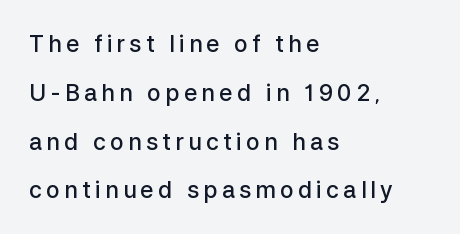
Q: Is the text bold? A: Semi-bold.
Q: Is the text italic (slanted)? A: No, it is upright.
Q: Is the text underlined? A: No.
Q: How is the paragraph aligned? A: Left-aligned.
Q: Is the spacing between lines tight, normal or loose? A: Loose.
